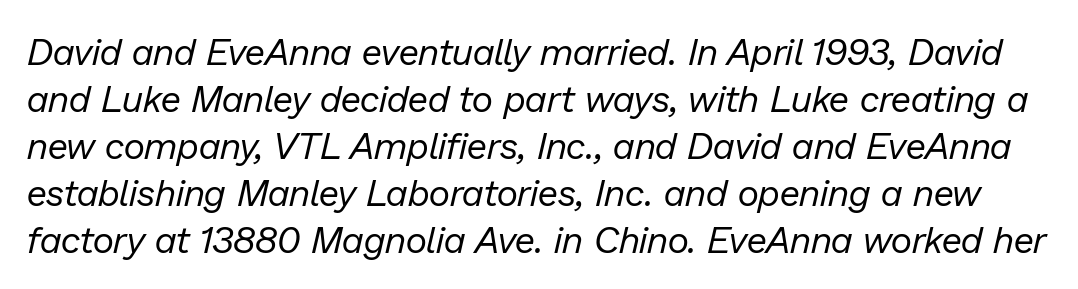
The image shows 37 px regular-weight type, italic (leaning right); set normal line spacing (1.27x), normal letter spacing, not underlined; low stroke contrast and a medium x-height.
